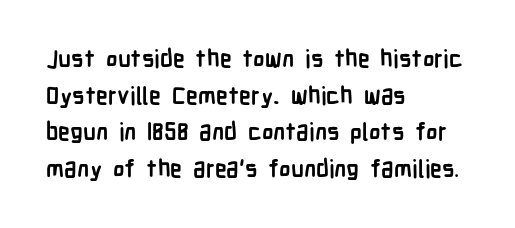
{"italic": "no", "bold": "yes", "underline": "no", "align": "left", "line_spacing": "normal", "line_spacing_ratio": 1.53, "letter_spacing": "normal", "letter_spacing_em": 0.0, "glyph_px": 24}
